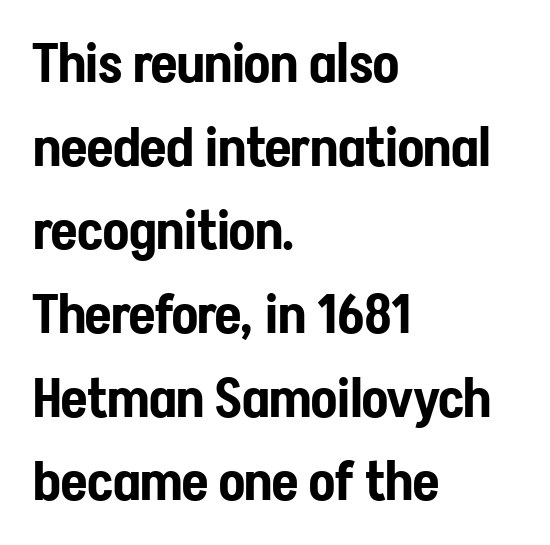
The image shows 54 px condensed sans-serif type, upright; set left-aligned, normal line spacing (1.55x), normal letter spacing, not underlined; low stroke contrast and a medium x-height.
